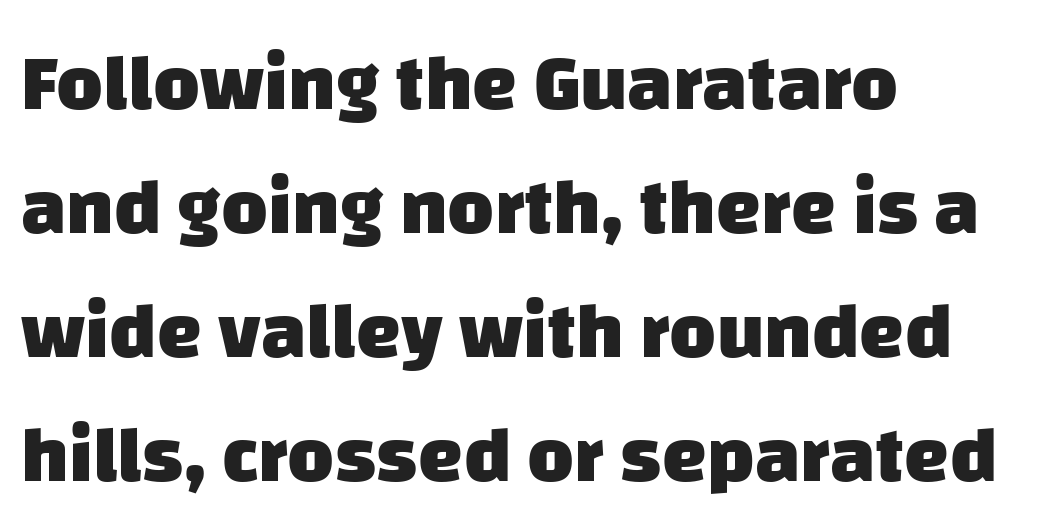
Q: Is the text bold? A: Yes.
Q: Is the typeface a serif or a sans-serif typeface? A: Sans-serif.
Q: Is the text underlined? A: No.
Q: How is the paragraph aligned? A: Left-aligned.
Q: Is the spacing between letters normal or unusually wide? A: Normal.
Q: Is the spacing between lines tight, normal or loose? A: Normal.
Q: Width (condensed, normal, or wide)? A: Normal.
Q: Stroke contrast? A: Low.
Q: x-height? A: Large.
Q: Monospaced? A: No.
